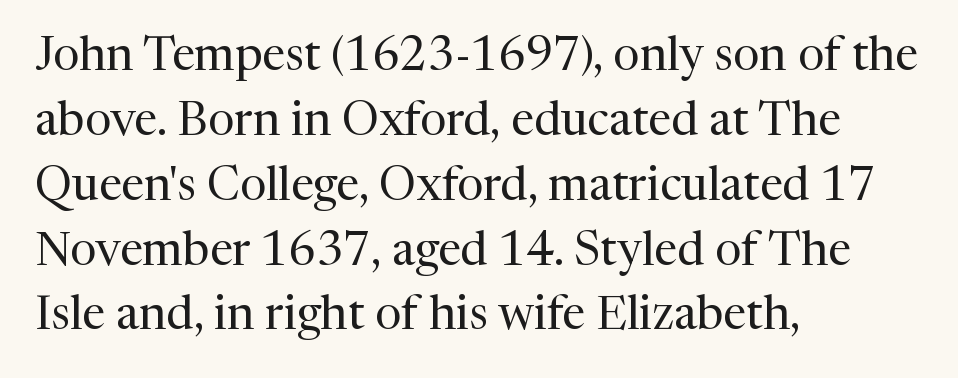
{"serif": "yes", "italic": "no", "bold": "no", "weight": "regular", "width": "normal", "stroke_contrast": "medium", "x_height": "medium", "monospaced": "no", "underline": "no", "align": "left", "line_spacing": "normal", "line_spacing_ratio": 1.38, "letter_spacing": "normal", "letter_spacing_em": 0.0, "glyph_px": 47}
